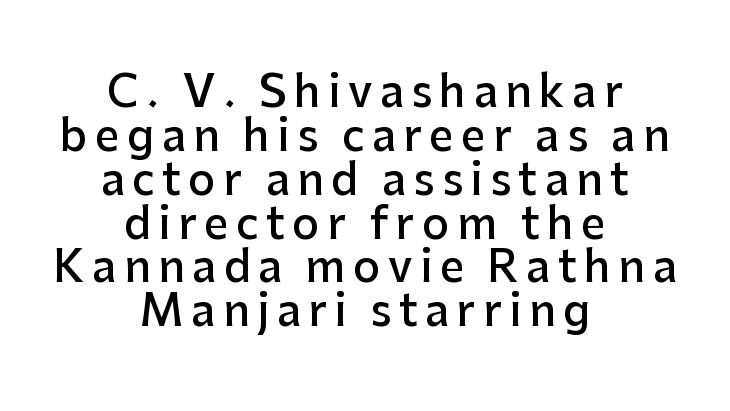
The sample has been set in demibold, a notch under bold. Posture: straight, roman, zero tilt. The rendering uses natural spacing where letterforms have individual widths. Each row of text sits above clean, open space.
